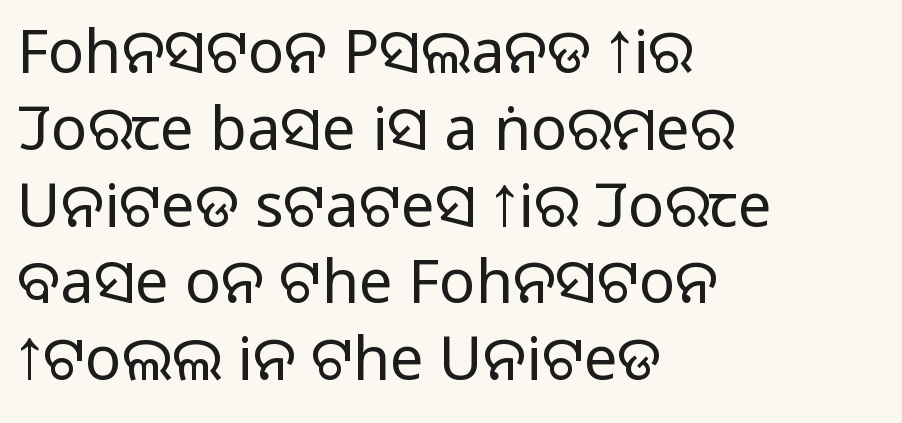
{"serif": "no", "italic": "no", "bold": "no", "weight": "regular", "width": "normal", "stroke_contrast": "low", "x_height": "large", "monospaced": "no", "underline": "no", "align": "left", "line_spacing": "normal", "line_spacing_ratio": 1.28, "letter_spacing": "normal", "letter_spacing_em": 0.0, "glyph_px": 60}
